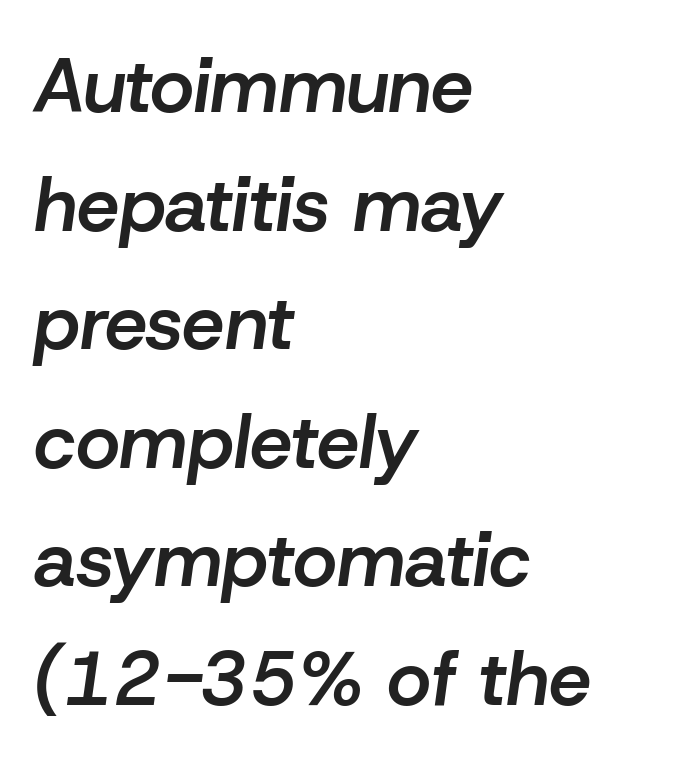
Q: Is the text bold? A: Semi-bold.
Q: Is the text italic (slanted)? A: Yes, it leans right by about 8 degrees.
Q: Is the text underlined? A: No.
Q: How is the paragraph aligned? A: Left-aligned.
Q: Is the spacing between letters normal or unusually wide? A: Normal.
Q: Is the spacing between lines tight, normal or loose? A: Normal.
Q: Width (condensed, normal, or wide)? A: Normal.
Q: Stroke contrast? A: Low.
Q: x-height? A: Medium.
Q: Monospaced? A: No.
